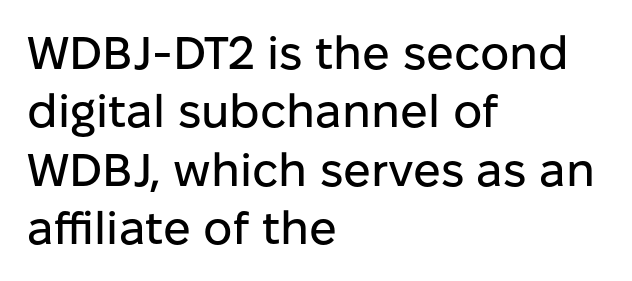
Q: Is the text italic (slanted)? A: No, it is upright.
Q: Is the typeface a serif or a sans-serif typeface? A: Sans-serif.
Q: Is the text underlined? A: No.
Q: How is the paragraph aligned? A: Left-aligned.
Q: Is the spacing between letters normal or unusually wide? A: Normal.
Q: Is the spacing between lines tight, normal or loose? A: Normal.
Q: Width (condensed, normal, or wide)? A: Normal.
Q: Stroke contrast? A: Low.
Q: x-height? A: Medium.
Q: Monospaced? A: No.
